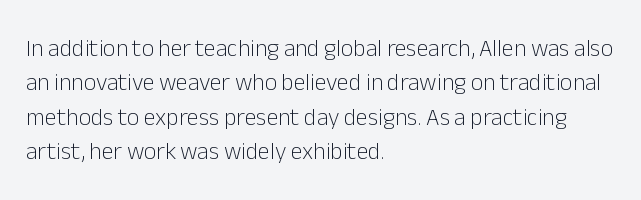
{"italic": "no", "bold": "no", "underline": "no", "align": "left", "line_spacing": "normal", "line_spacing_ratio": 1.43, "letter_spacing": "normal", "letter_spacing_em": 0.0, "glyph_px": 24}
